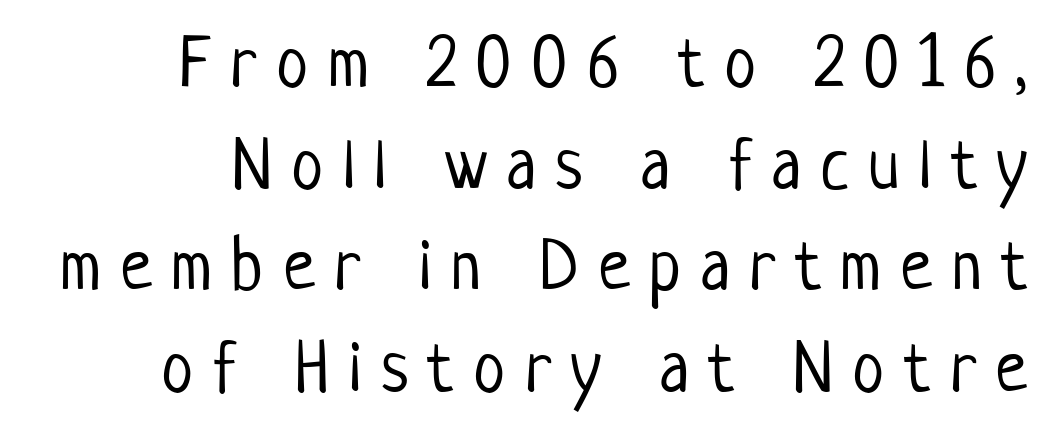
No feet cap the strokes, marking this as sans-serif type. The space between consecutive lines is moderate. The line texture is sparse and dotted thanks to wide tracking. Only glyphs here, with clear space below each row. Designer's note — italics off, roman on. The characters are drawn with everyday or finer stroke widths.
